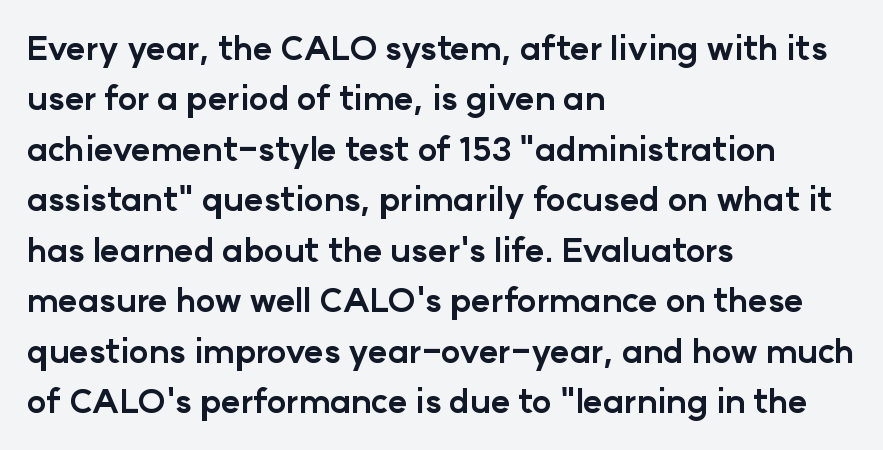
Q: Is the text bold? A: Yes.
Q: Is the text italic (slanted)? A: No, it is upright.
Q: Is the typeface a serif or a sans-serif typeface? A: Sans-serif.
Q: Is the text underlined? A: No.
Q: How is the paragraph aligned? A: Left-aligned.
Q: Is the spacing between letters normal or unusually wide? A: Normal.
Q: Is the spacing between lines tight, normal or loose? A: Normal.
Q: Width (condensed, normal, or wide)? A: Normal.
Q: Stroke contrast? A: Low.
Q: x-height? A: Medium.
Q: Monospaced? A: No.
